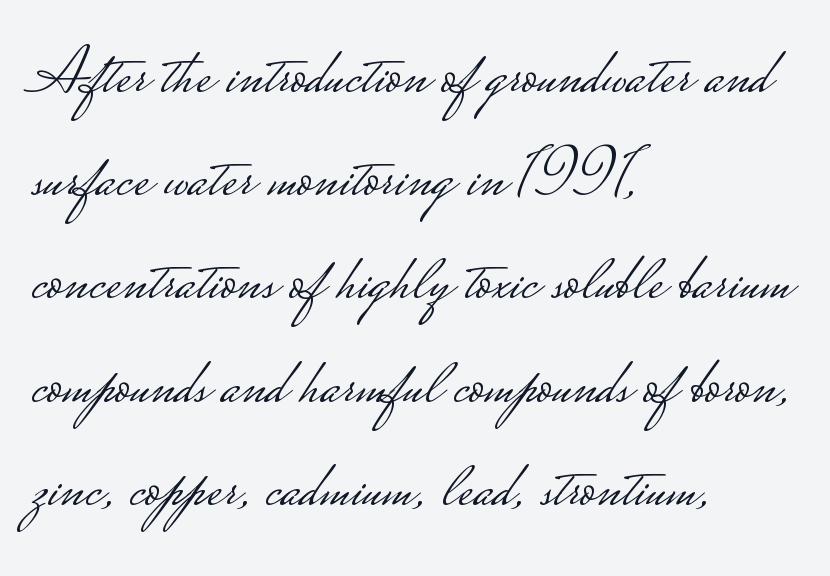
Q: Is the text bold? A: No.
Q: Is the text italic (slanted)? A: Yes.
Q: Is the typeface a serif or a sans-serif typeface? A: Sans-serif.
Q: Is the text underlined? A: No.
Q: How is the paragraph aligned? A: Left-aligned.
Q: Is the spacing between letters normal or unusually wide? A: Normal.
Q: Is the spacing between lines tight, normal or loose? A: Normal.
Q: Width (condensed, normal, or wide)? A: Wide.
Q: Stroke contrast? A: Low.
Q: Monospaced? A: No.
